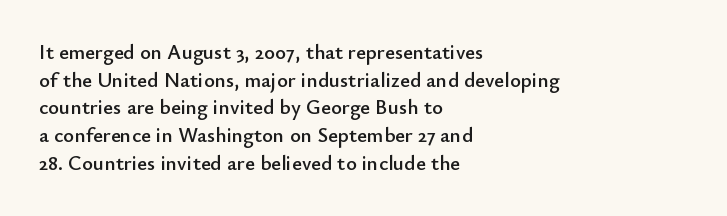
Q: Is the text italic (slanted)? A: No, it is upright.
Q: Is the text underlined? A: No.
Q: How is the paragraph aligned? A: Left-aligned.
Q: Is the spacing between letters normal or unusually wide? A: Normal.
Q: Is the spacing between lines tight, normal or loose? A: Normal.
